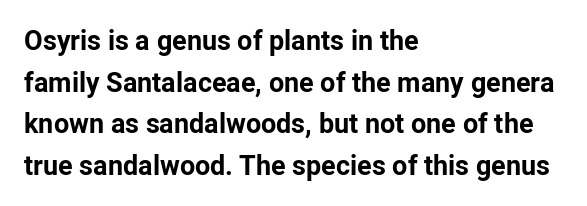
{"italic": "no", "bold": "yes", "underline": "no", "align": "left", "line_spacing": "normal", "line_spacing_ratio": 1.54, "letter_spacing": "normal", "letter_spacing_em": 0.0, "glyph_px": 27}
